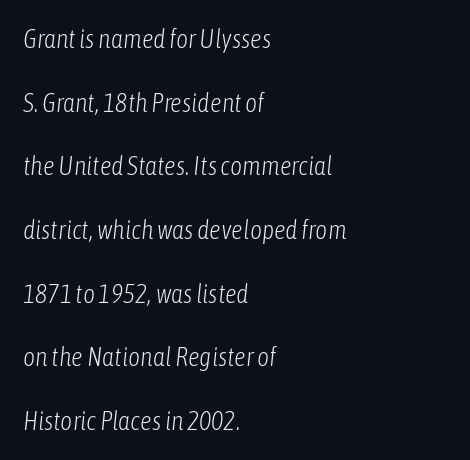
{"italic": "yes", "lean": "right", "slant_degrees": 6, "bold": "no", "underline": "no", "align": "left", "line_spacing": "loose", "line_spacing_ratio": 2.45, "letter_spacing": "normal", "letter_spacing_em": 0.0, "glyph_px": 26}
